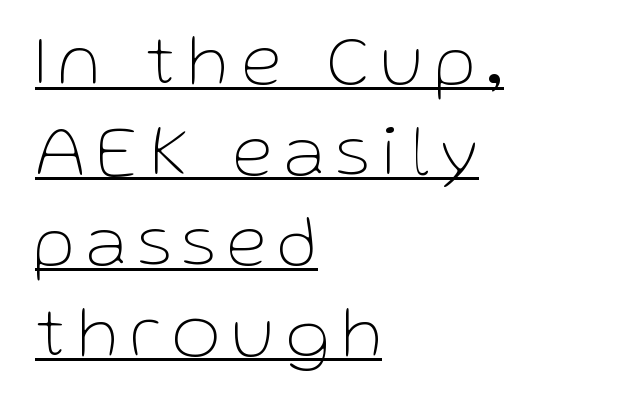
Q: Is the text bold? A: No.
Q: Is the text italic (slanted)? A: No, it is upright.
Q: Is the typeface a serif or a sans-serif typeface? A: Sans-serif.
Q: Is the text underlined? A: Yes.
Q: How is the paragraph aligned? A: Left-aligned.
Q: Width (condensed, normal, or wide)? A: Normal.
Q: Stroke contrast? A: Low.
Q: x-height? A: Medium.
Q: Monospaced? A: No.
